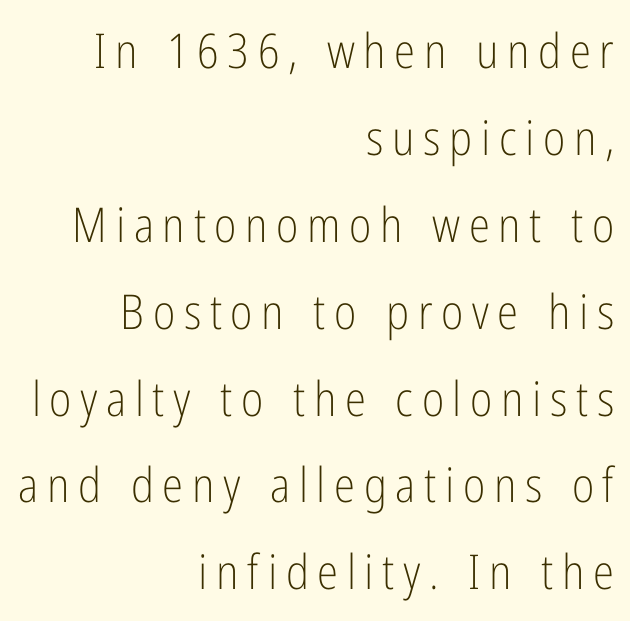
No chunkiness to these letters — they're not bold. The letters stand straight up with perfectly vertical stems. Here the designer chose a conventional face with non-uniform glyph widths. Right-aligned paragraph, ragged on the left.
